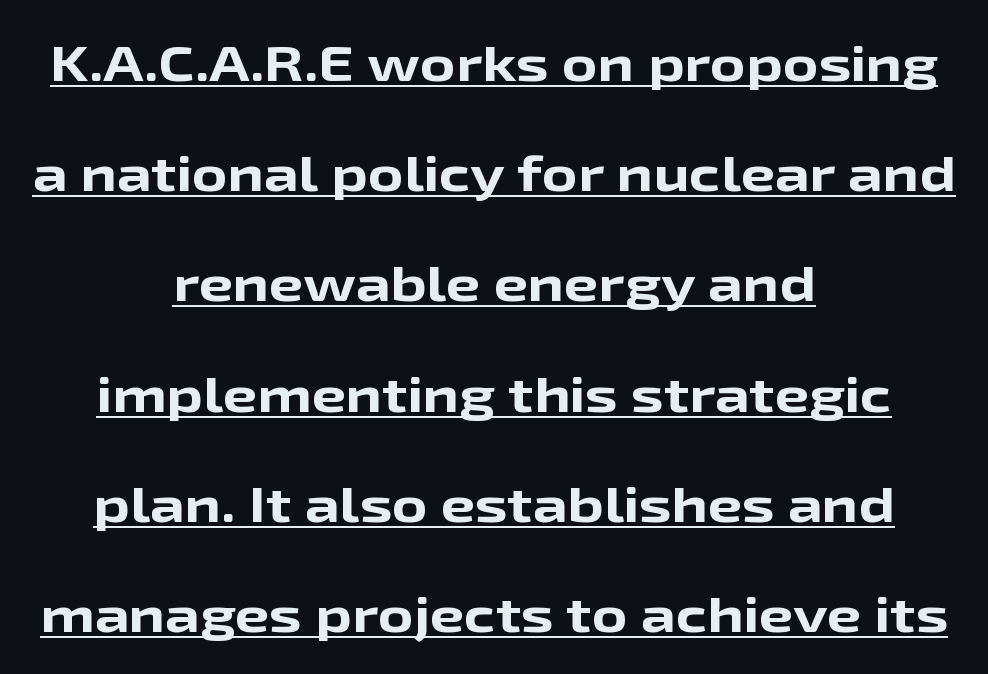
Think of a printed novel: that variable character pitch is what you see here. Beneath each row of characters lies a ruled line. The rendering keeps characters at their native spacing. Posture: upright roman. Leftover space on each line is divided equally before and after the words.
